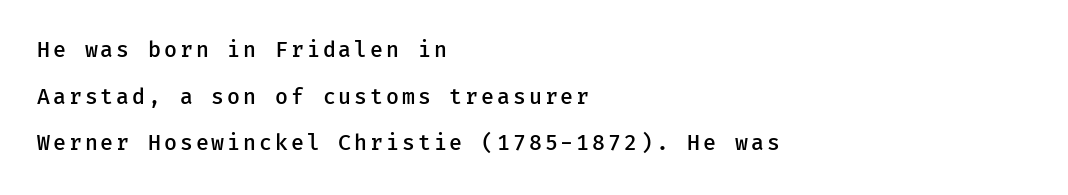
Q: Is the text bold? A: Semi-bold.
Q: Is the text italic (slanted)? A: No, it is upright.
Q: Is the text underlined? A: No.
Q: How is the paragraph aligned? A: Left-aligned.
Q: Is the spacing between lines tight, normal or loose? A: Loose.
